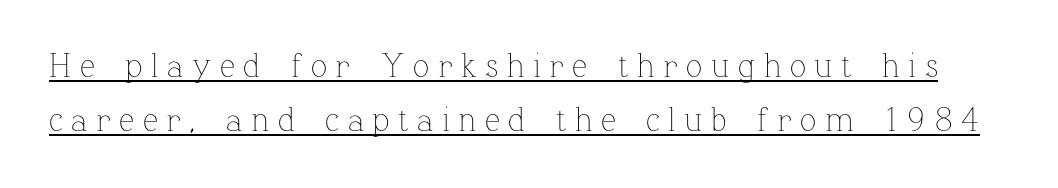
The image shows 34 px thin type, upright; set normal line spacing (1.6x), unusually wide letter spacing (+0.25 em), underlined; low stroke contrast and a medium x-height.
